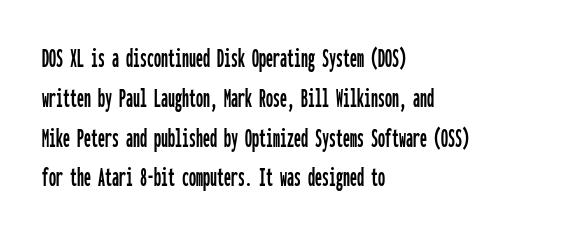
Q: Is the text italic (slanted)? A: No, it is upright.
Q: Is the typeface a serif or a sans-serif typeface? A: Sans-serif.
Q: Is the text underlined? A: No.
Q: How is the paragraph aligned? A: Left-aligned.
Q: Is the spacing between letters normal or unusually wide? A: Normal.
Q: Is the spacing between lines tight, normal or loose? A: Normal.
Q: Width (condensed, normal, or wide)? A: Condensed.
Q: Stroke contrast? A: Low.
Q: x-height? A: Medium.
Q: Monospaced? A: Yes.
